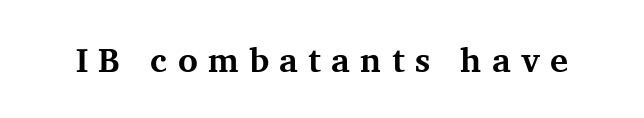
Q: Is the text bold? A: Yes.
Q: Is the text italic (slanted)? A: No, it is upright.
Q: Is the typeface a serif or a sans-serif typeface? A: Serif.
Q: Is the text underlined? A: No.
Q: Is the spacing between letters normal or unusually wide? A: Unusually wide.
Q: Width (condensed, normal, or wide)? A: Normal.
Q: Stroke contrast? A: Medium.
Q: x-height? A: Medium.
Q: Monospaced? A: No.
